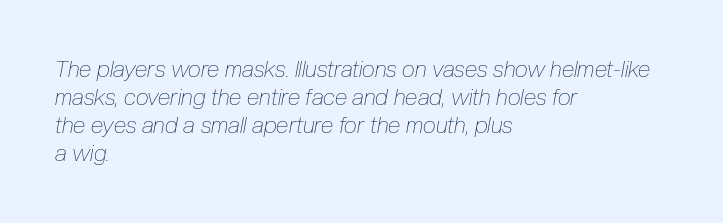
The image shows 23 px text type, italic (leaning right); set left-aligned, line spacing 1.22x, normal letter spacing, not underlined.
